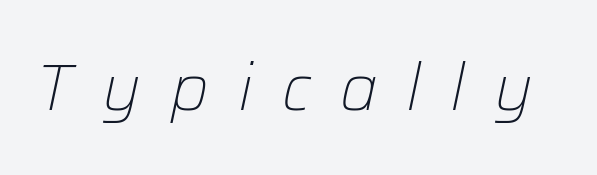
The image shows 65 px light type, italic (leaning right); set unusually wide letter spacing (+0.44 em), not underlined; low stroke contrast and a medium x-height.
